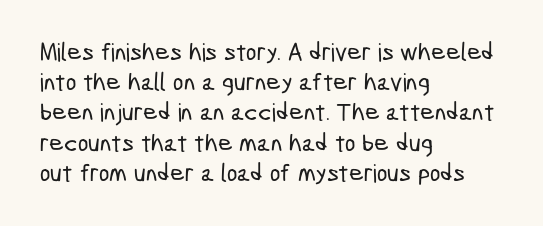
The image shows 25 px text type; set left-aligned, line spacing 1.21x, normal letter spacing, not underlined.
